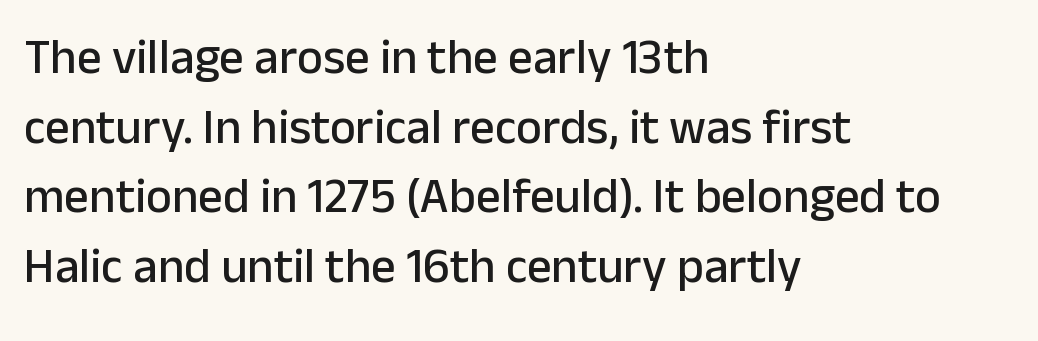
Tracking value appears to be zero — textbook default spacing. In terms of posture, this sample is upright. Think of a printed novel: that variable character pitch is what you see here. Examine the stroke ends and you'll find no serifs. Does the leading feel generous? No, just average. Clear beneath every line of the passage.
